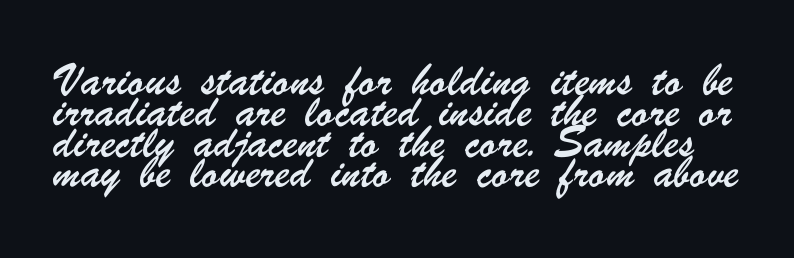
Observe the ordinary spacing: letters are neighbours, not strangers. These lines sit exactly where default settings would place them. The zone under the glyphs is completely vacant.
